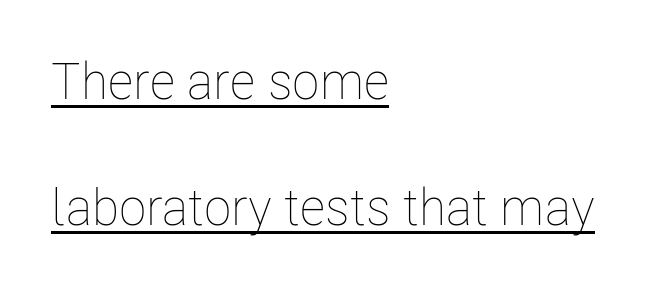
The image shows 51 px thin, condensed type, upright; set left-aligned, loose line spacing (2.47x), normal letter spacing, underlined; low stroke contrast and a medium x-height.
